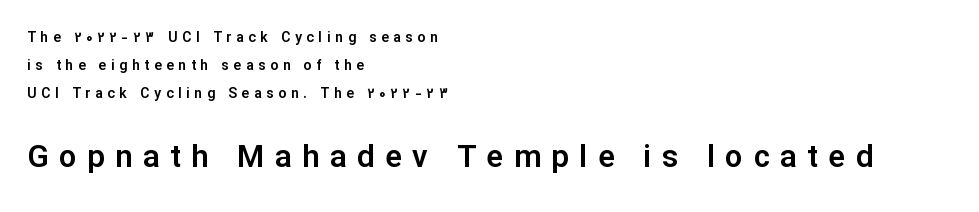
The image shows 31 px sans-serif type, upright; set left-aligned, loose line spacing (1.99x), unusually wide letter spacing (+0.34 em), not underlined; the second (bottom) block is 2.21x larger; low stroke contrast and a medium x-height.
